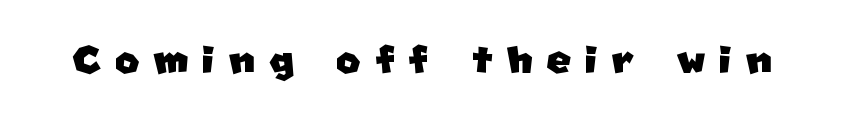
{"serif": "no", "width": "normal", "stroke_contrast": "low", "x_height": "large", "monospaced": "no", "underline": "no", "letter_spacing": "wide", "letter_spacing_em": 0.26, "glyph_px": 53}
